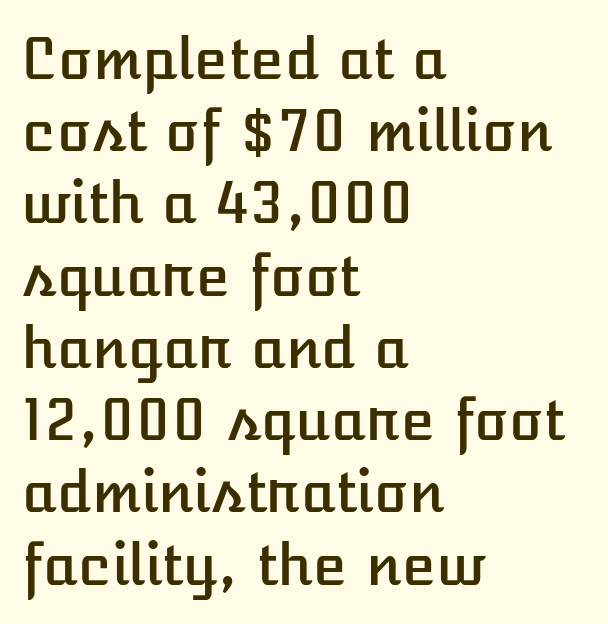
Q: Is the text italic (slanted)? A: No, it is upright.
Q: Is the text underlined? A: No.
Q: How is the paragraph aligned? A: Left-aligned.
Q: Is the spacing between letters normal or unusually wide? A: Normal.
Q: Is the spacing between lines tight, normal or loose? A: Normal.
Q: Width (condensed, normal, or wide)? A: Normal.
Q: Stroke contrast? A: Low.
Q: x-height? A: Medium.
Q: Monospaced? A: No.
